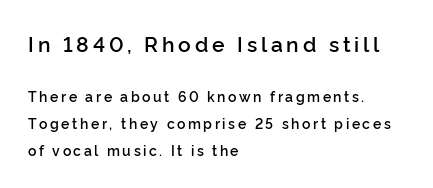
Q: Is the text bold? A: Semi-bold.
Q: Is the text italic (slanted)? A: No, it is upright.
Q: Is the text underlined? A: No.
Q: How is the paragraph aligned? A: Left-aligned.
Q: Is the spacing between lines tight, normal or loose? A: Loose.
Q: Which block of text is set in a larger size, the first (top) or the second (bottom)? A: The first (top) one.
